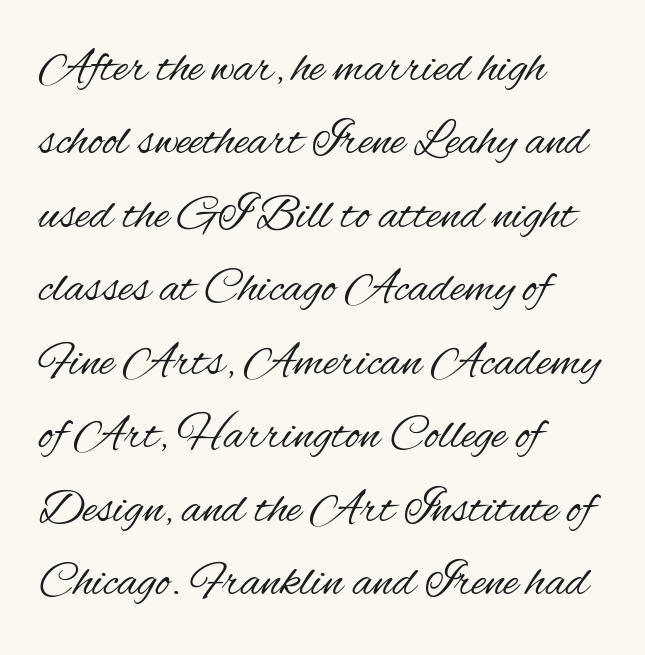
{"serif": "no", "bold": "no", "weight": "regular", "width": "condensed", "stroke_contrast": "medium", "x_height": "small", "monospaced": "no", "underline": "no", "align": "left", "line_spacing": "normal", "line_spacing_ratio": 1.5, "letter_spacing": "normal", "letter_spacing_em": 0.0, "glyph_px": 49}
